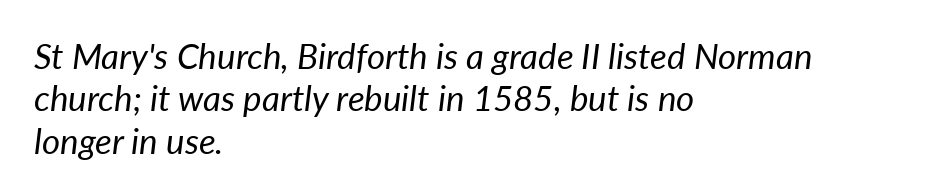
{"italic": "yes", "lean": "right", "slant_degrees": 7, "bold": "no", "weight": "regular", "width": "normal", "stroke_contrast": "low", "x_height": "medium", "monospaced": "no", "underline": "no", "align": "left", "line_spacing_ratio": 1.21, "letter_spacing": "normal", "letter_spacing_em": 0.0, "glyph_px": 35}
